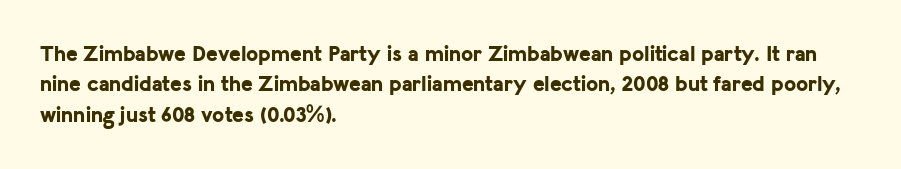
The image shows 22 px bold type, upright; set left-aligned, normal line spacing (1.38x), normal letter spacing, not underlined.
